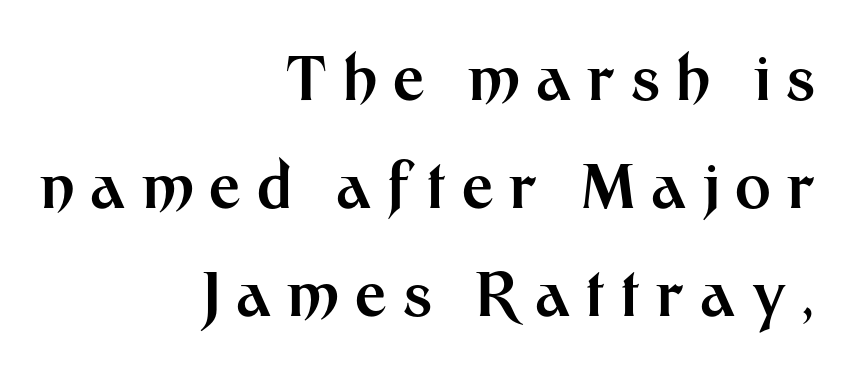
The image shows 61 px bold sans-serif type, upright; set right-aligned, line spacing 1.77x, unusually wide letter spacing (+0.26 em), not underlined; medium stroke contrast and a medium x-height.
